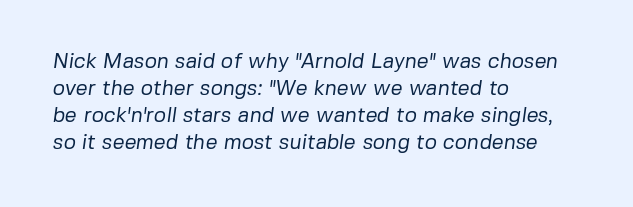
The paragraph shown leans on its left margin. Nothing heavy about these letters — not bold at all. Beneath every word, the page is bare. The letters sit at their default tracking, neither squeezed nor spread. Leading: standard.
